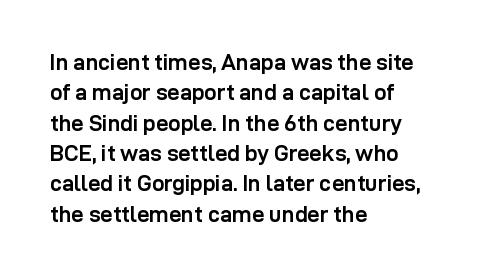
The image shows 22 px bold type, upright; set left-aligned, normal line spacing (1.38x), normal letter spacing, not underlined.
